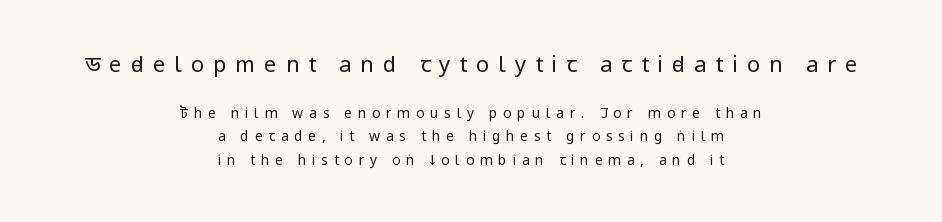
The image shows 22 px text type, upright; set centered, normal line spacing (1.66x), unusually wide letter spacing (+0.4 em), not underlined; the first (top) block is 1.57x larger.
